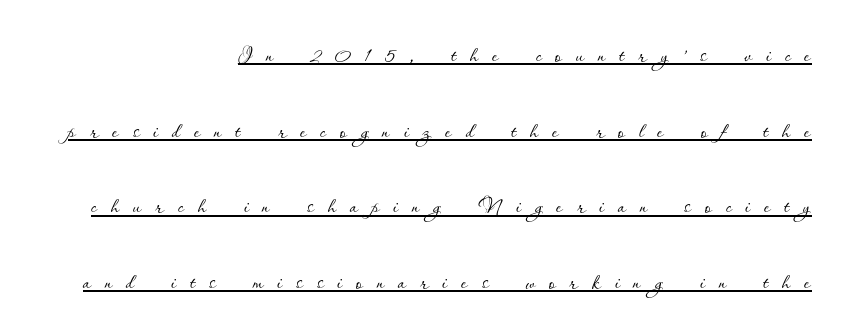
Underline: present. Character widths vary here, with narrow letters taking less room than wide ones. Tracking here is generous; glyphs stand well apart from one another. Each line ends at the same right margin while the left side varies. This sample trades compactness for vertical openness between lines.
